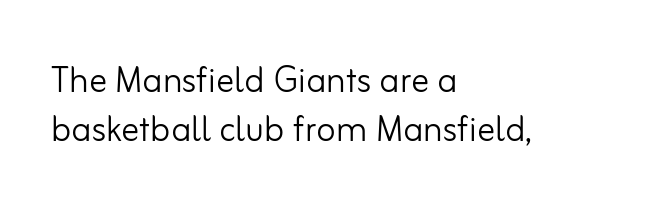
Leading is clearly below the norm, producing a dense column. The foot of each line stays bare and open. The strokes carry an ordinary text weight at most. How are the letters spaced? Ordinarily, with no added tracking. Characters remain perfectly vertical along every line. One-word summary of the alignment: left.
